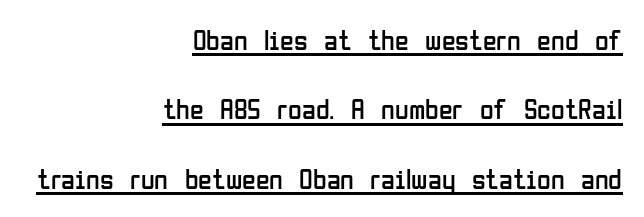
The image shows 28 px regular-weight, condensed sans-serif type, upright; set right-aligned, loose line spacing (2.48x), normal letter spacing, underlined; low stroke contrast and a medium x-height.
